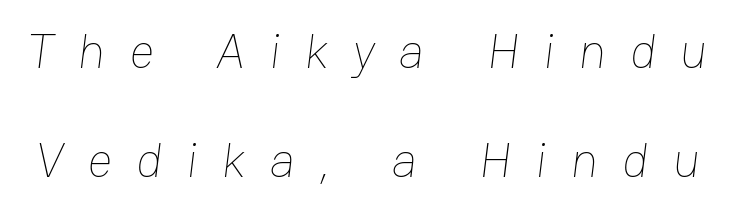
Think standard paragraph weight, or any step lighter than that. The strip under each line holds only bare page. A great deal of white space separates one row of letters from the next. The passage shown is typed in a proportional face where columns would drift. The tracking jumps out immediately: characters are airy and widely separated.
